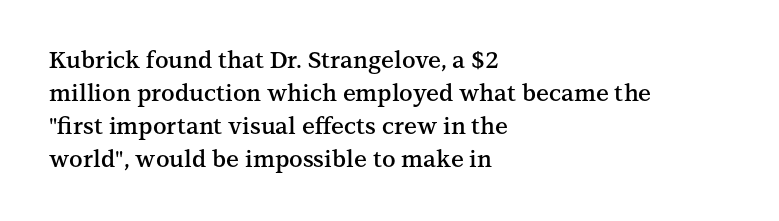
The space beneath each line is pristine and unruled. This rendering leaves character spacing at its baseline value. Designer's note — italics off, roman on. Leftover space on each line is placed entirely after the last word.
